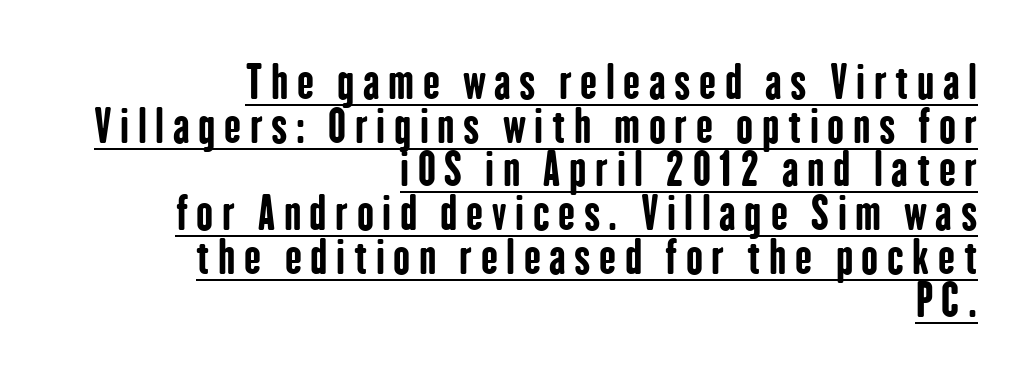
The image shows 45 px bold, condensed sans-serif type, upright; set right-aligned, tight line spacing (0.97x), underlined; low stroke contrast and a medium x-height.
